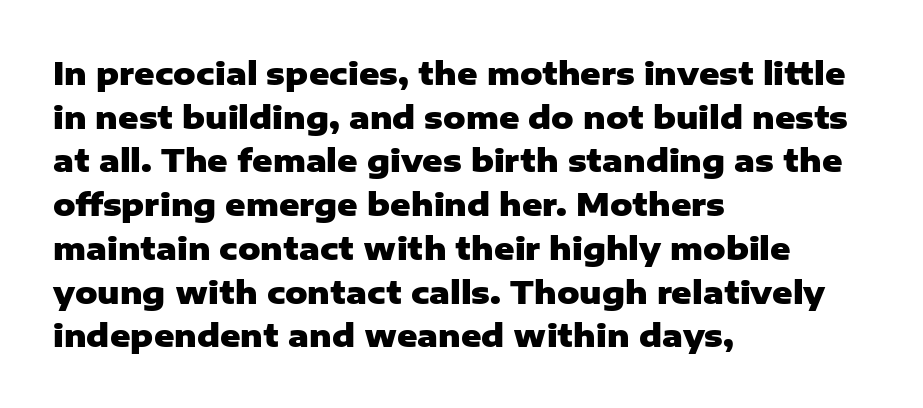
Q: Is the text bold? A: Yes.
Q: Is the text italic (slanted)? A: No, it is upright.
Q: Is the typeface a serif or a sans-serif typeface? A: Sans-serif.
Q: Is the text underlined? A: No.
Q: How is the paragraph aligned? A: Left-aligned.
Q: Is the spacing between letters normal or unusually wide? A: Normal.
Q: Is the spacing between lines tight, normal or loose? A: Normal.
Q: Width (condensed, normal, or wide)? A: Normal.
Q: Stroke contrast? A: Low.
Q: x-height? A: Medium.
Q: Monospaced? A: No.
